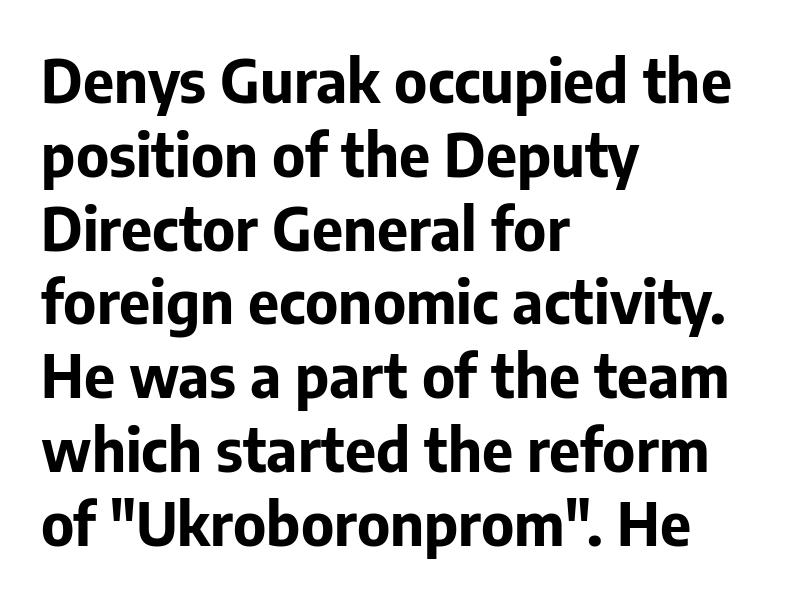
The image shows 60 px bold sans-serif type, upright; set left-aligned, line spacing 1.23x, normal letter spacing, not underlined; low stroke contrast and a medium x-height.
